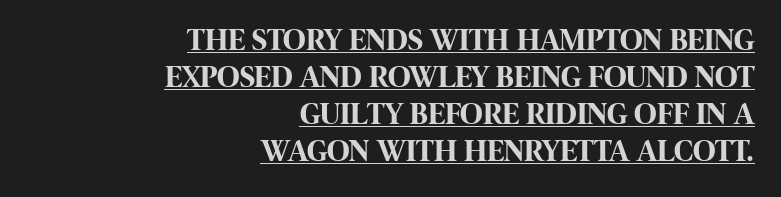
{"serif": "no", "italic": "no", "bold": "yes", "weight": "bold", "width": "condensed", "stroke_contrast": "high", "x_height": "large", "monospaced": "no", "underline": "yes", "align": "right", "line_spacing_ratio": 1.19, "letter_spacing": "normal", "letter_spacing_em": 0.0, "glyph_px": 31}
